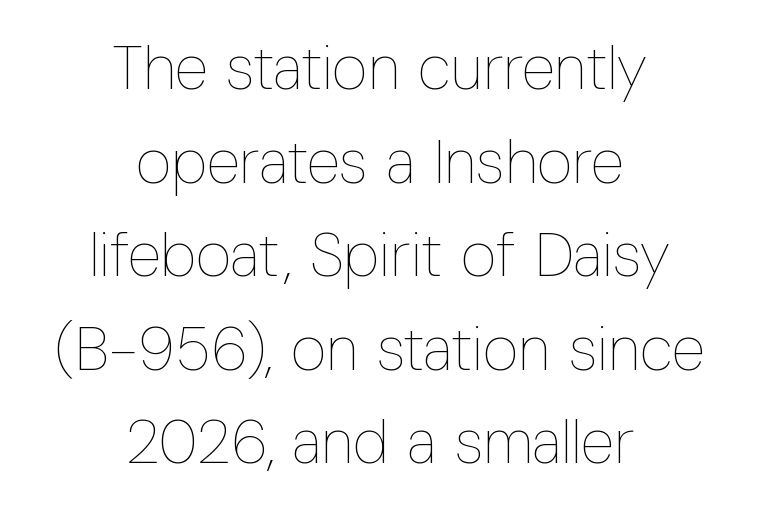
Honestly, the letter spacing is just normal — you wouldn't notice it. Horizontally, the lines are justified to the midpoint only. The specimen reads as upright at a glance. In terms of leading, this rendering sits right in the middle. Each letter keeps its own natural width here, so spacing adapts to shape. The typesetting does not lean heavy: it is not bold.
